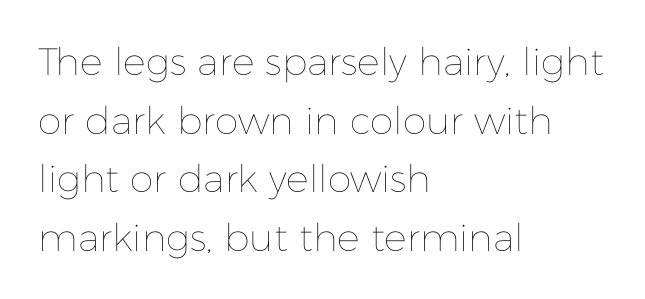
{"italic": "no", "bold": "no", "weight": "thin", "width": "normal", "stroke_contrast": "low", "x_height": "medium", "monospaced": "no", "underline": "no", "align": "left", "line_spacing": "normal", "line_spacing_ratio": 1.54, "letter_spacing": "normal", "letter_spacing_em": 0.0, "glyph_px": 38}
